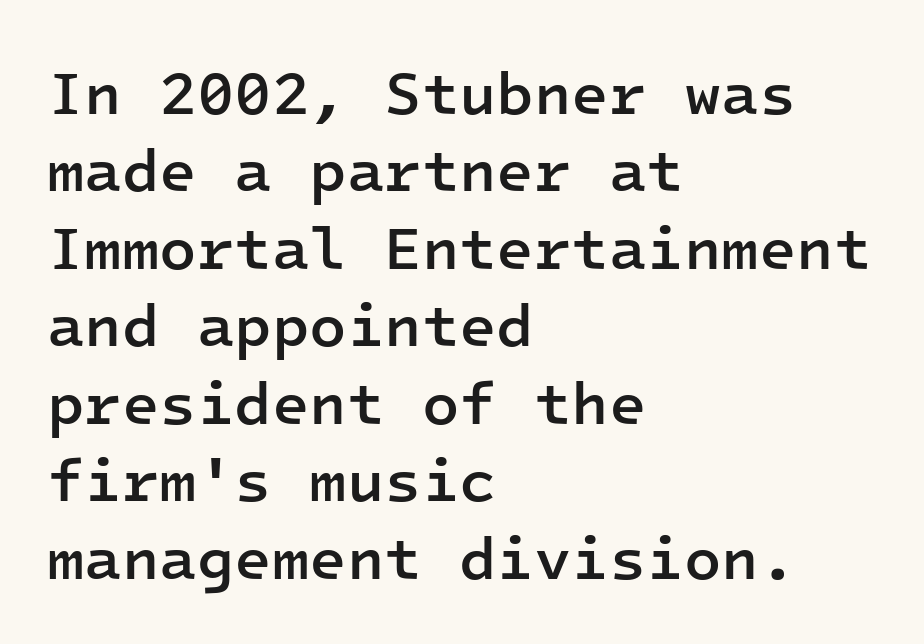
Vertical strokes here are truly vertical. The letters carry no serifs — their stems end cleanly without finishing strokes. Students, observe: this is what conventionally led text looks like. I'd describe the lettering as semibold — firm but not a full bold.
